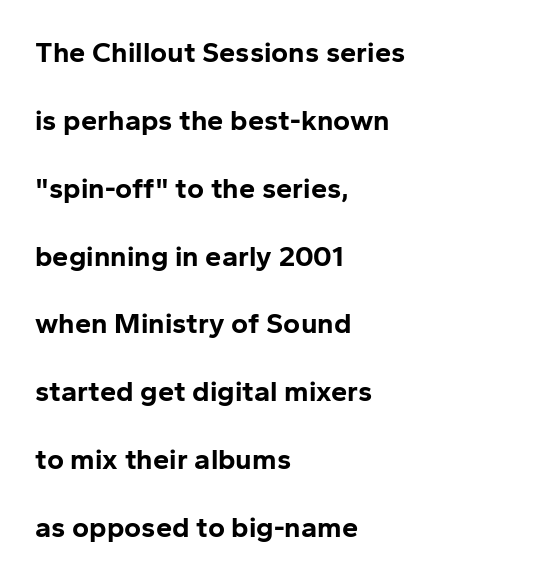
The image shows 29 px bold sans-serif type, upright; set left-aligned, loose line spacing (2.34x), normal letter spacing, not underlined; low stroke contrast and a medium x-height.
